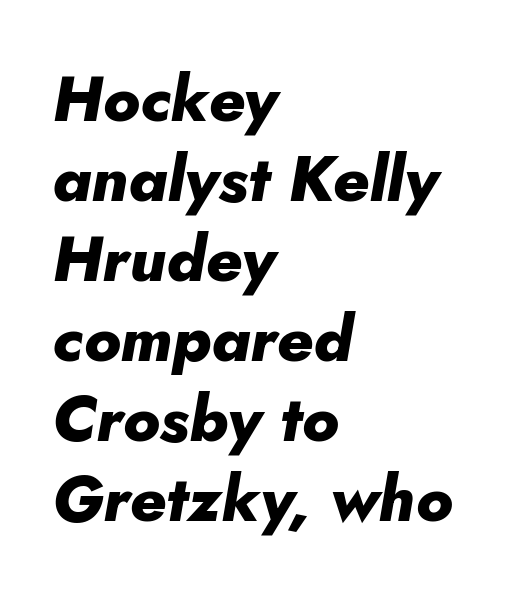
The image shows 64 px heavy type, italic (leaning right); set left-aligned, normal line spacing (1.25x), normal letter spacing, not underlined; low stroke contrast and a small x-height.
